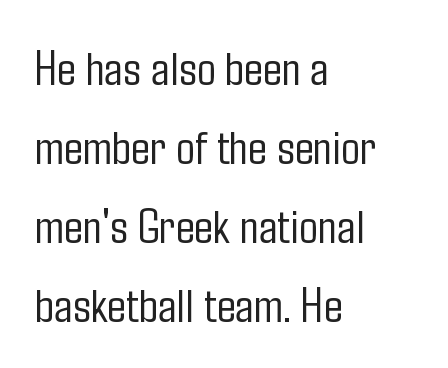
{"serif": "no", "italic": "no", "bold": "no", "weight": "light", "width": "condensed", "stroke_contrast": "low", "x_height": "medium", "monospaced": "no", "underline": "no", "align": "left", "line_spacing": "normal", "line_spacing_ratio": 1.58, "letter_spacing": "normal", "letter_spacing_em": 0.0, "glyph_px": 50}
